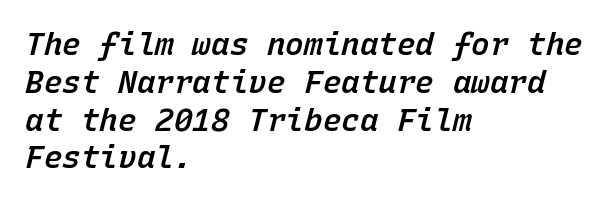
In terms of letterspacing, this is plain default setting. The baseline area is clear. A typesetter would call this monospace, since all characters share one set width. Designer's note — italics engaged. The ragged edge is on the right, which tells us the setting is flush left.
